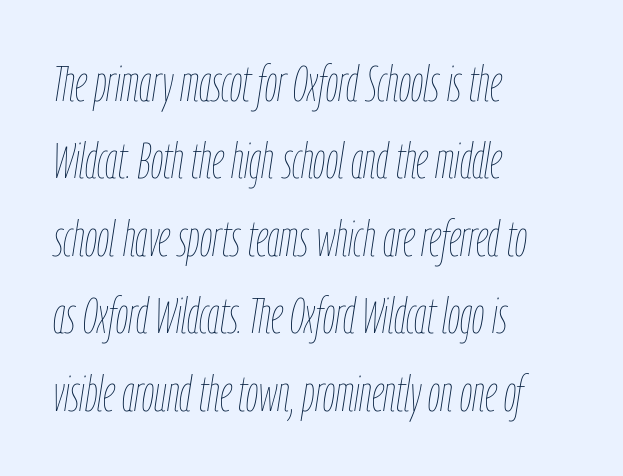
The image shows 49 px thin, condensed type, italic (leaning right); set left-aligned, normal line spacing (1.58x), normal letter spacing, not underlined; low stroke contrast and a medium x-height.
